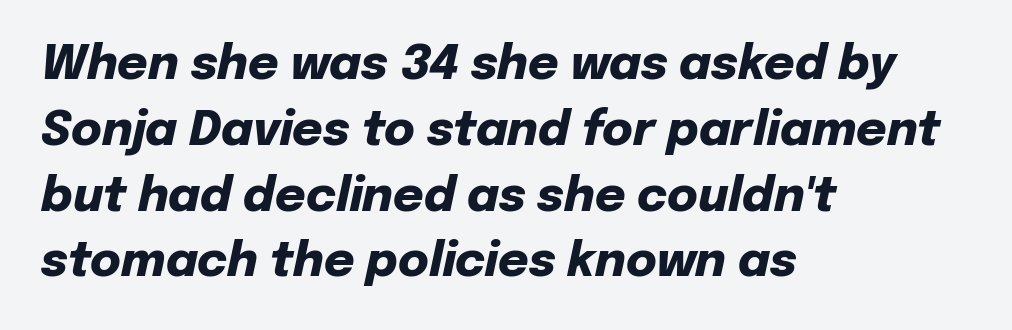
Q: Is the text bold? A: Yes.
Q: Is the text italic (slanted)? A: Yes, it leans right by about 12 degrees.
Q: Is the text underlined? A: No.
Q: How is the paragraph aligned? A: Left-aligned.
Q: Is the spacing between letters normal or unusually wide? A: Normal.
Q: Is the spacing between lines tight, normal or loose? A: Normal.
Q: Width (condensed, normal, or wide)? A: Normal.
Q: Stroke contrast? A: Low.
Q: x-height? A: Medium.
Q: Monospaced? A: No.
